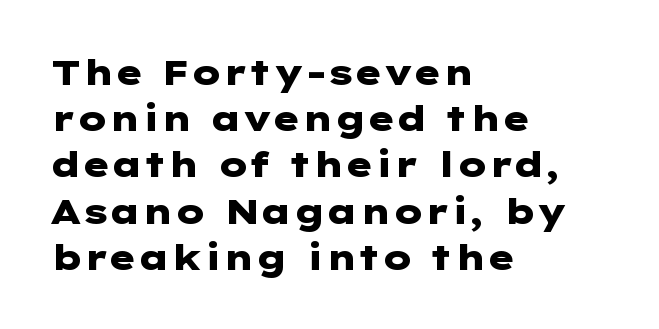
The image shows 35 px heavy, wide sans-serif type, upright; set left-aligned, normal line spacing (1.32x), normal letter spacing, not underlined; low stroke contrast and a medium x-height.
